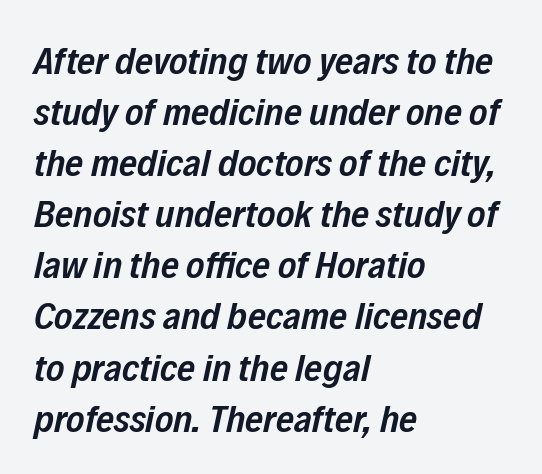
{"italic": "yes", "lean": "right", "slant_degrees": 12, "bold": "semi", "weight": "semibold", "width": "condensed", "stroke_contrast": "low", "x_height": "medium", "monospaced": "no", "underline": "no", "align": "left", "line_spacing": "normal", "line_spacing_ratio": 1.31, "letter_spacing": "normal", "letter_spacing_em": 0.0, "glyph_px": 39}
